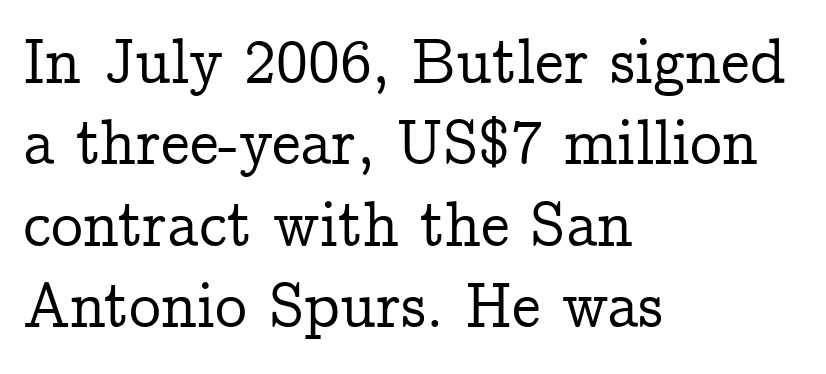
{"serif": "yes", "italic": "no", "width": "normal", "stroke_contrast": "low", "x_height": "medium", "monospaced": "no", "underline": "no", "align": "left", "line_spacing": "normal", "line_spacing_ratio": 1.27, "letter_spacing": "normal", "letter_spacing_em": 0.0, "glyph_px": 64}
